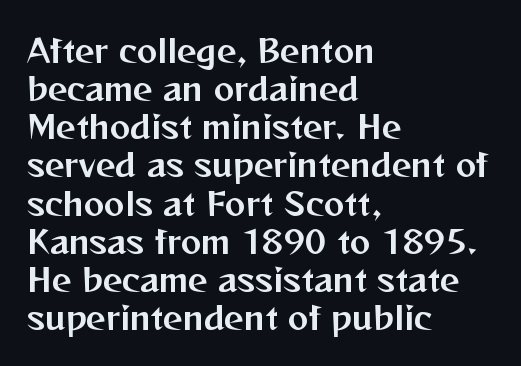
The image shows 31 px sans-serif type, upright; set left-aligned, line spacing 1.23x, normal letter spacing, not underlined; medium stroke contrast and a medium x-height.
